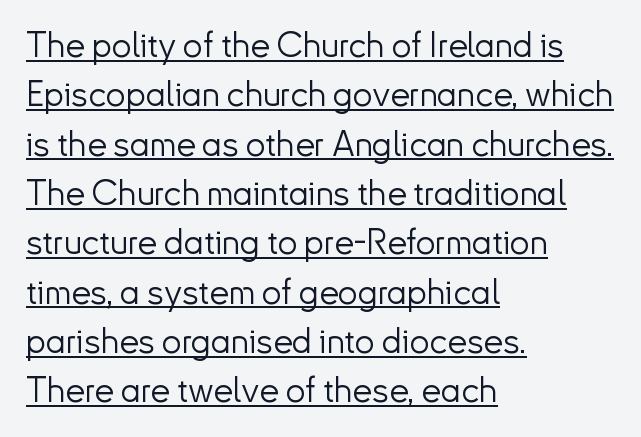
Each line starts at the same left margin while the right side varies. The passage shown is typed in a proportional face where columns would drift. This block has exactly the height ordinary leading produces. The letters sit at their default tracking, neither squeezed nor spread. Italic: no, the glyphs are upright roman.
